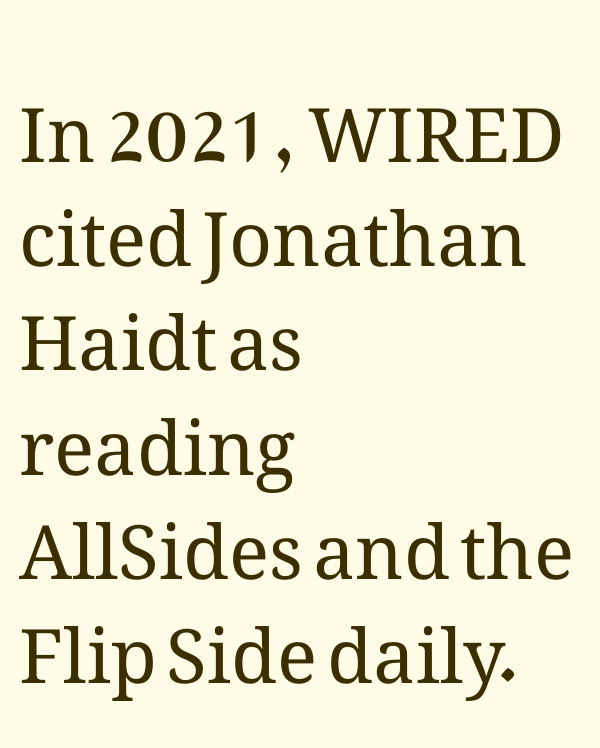
{"italic": "no", "bold": "no", "weight": "regular", "width": "normal", "stroke_contrast": "medium", "x_height": "medium", "monospaced": "no", "underline": "no", "align": "left", "line_spacing": "normal", "line_spacing_ratio": 1.39, "letter_spacing": "normal", "letter_spacing_em": 0.0, "glyph_px": 75}
